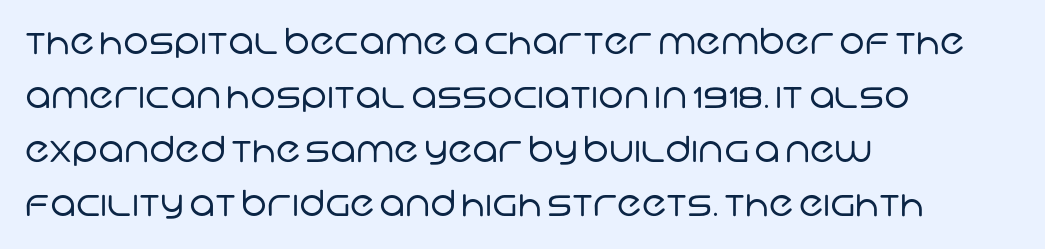
The image shows 36 px regular-weight sans-serif type; set left-aligned, normal line spacing (1.5x), normal letter spacing, not underlined; low stroke contrast and a large x-height.
